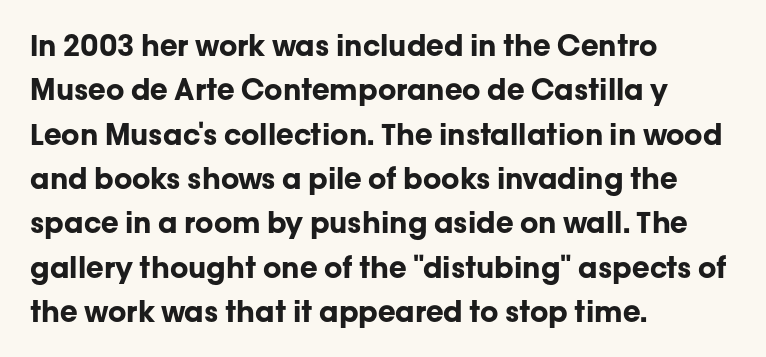
{"serif": "no", "italic": "no", "bold": "yes", "weight": "bold", "width": "normal", "stroke_contrast": "low", "x_height": "medium", "monospaced": "no", "underline": "no", "align": "left", "line_spacing": "normal", "line_spacing_ratio": 1.53, "letter_spacing": "normal", "letter_spacing_em": 0.0, "glyph_px": 29}
